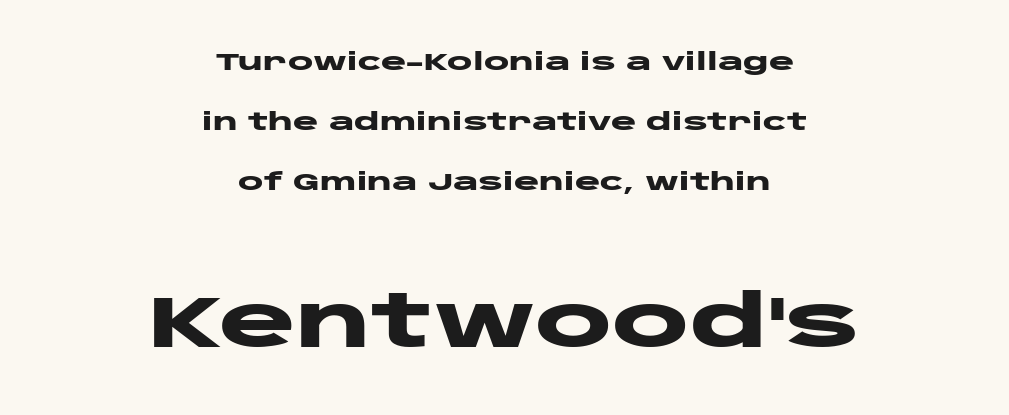
Q: Is the text bold? A: Yes.
Q: Is the text italic (slanted)? A: No, it is upright.
Q: Is the typeface a serif or a sans-serif typeface? A: Sans-serif.
Q: Is the text underlined? A: No.
Q: How is the paragraph aligned? A: Centered.
Q: Is the spacing between letters normal or unusually wide? A: Normal.
Q: Is the spacing between lines tight, normal or loose? A: Loose.
Q: Which block of text is set in a larger size, the first (top) or the second (bottom)? A: The second (bottom) one.
Q: Width (condensed, normal, or wide)? A: Wide.
Q: Stroke contrast? A: Low.
Q: x-height? A: Large.
Q: Monospaced? A: No.
